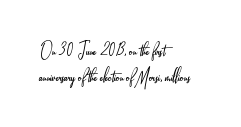
The image shows 22 px text type; set left-aligned, line spacing 1.17x, normal letter spacing, not underlined.
